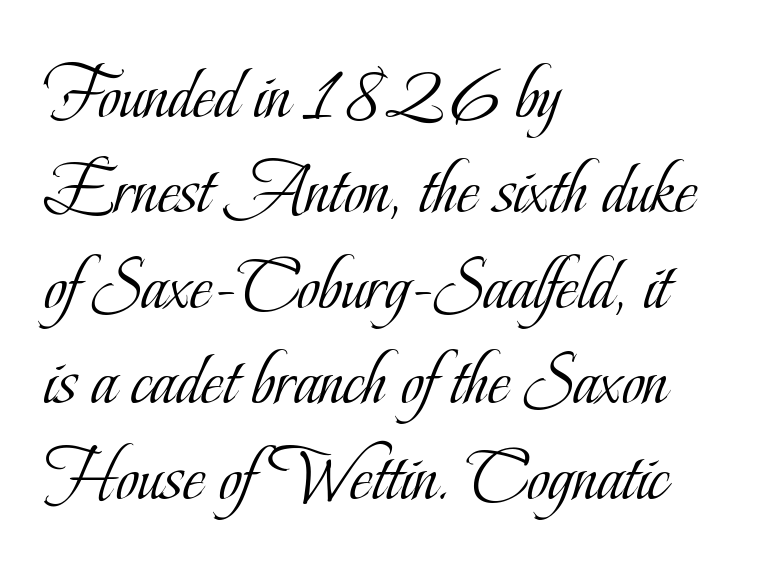
Q: Is the text bold? A: No.
Q: Is the text italic (slanted)? A: Yes.
Q: Is the typeface a serif or a sans-serif typeface? A: Serif.
Q: Is the text underlined? A: No.
Q: How is the paragraph aligned? A: Left-aligned.
Q: Is the spacing between letters normal or unusually wide? A: Normal.
Q: Width (condensed, normal, or wide)? A: Condensed.
Q: Stroke contrast? A: Low.
Q: x-height? A: Small.
Q: Monospaced? A: No.
